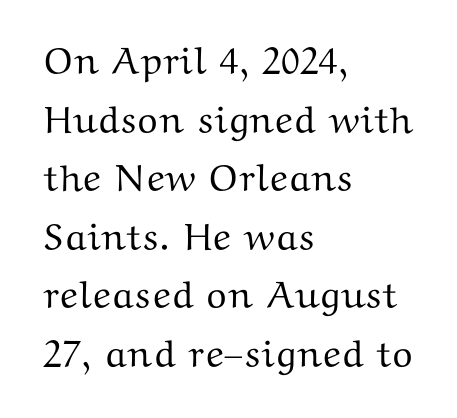
Q: Is the text italic (slanted)? A: No, it is upright.
Q: Is the typeface a serif or a sans-serif typeface? A: Serif.
Q: Is the text underlined? A: No.
Q: How is the paragraph aligned? A: Left-aligned.
Q: Is the spacing between letters normal or unusually wide? A: Normal.
Q: Is the spacing between lines tight, normal or loose? A: Normal.
Q: Width (condensed, normal, or wide)? A: Wide.
Q: Stroke contrast? A: Medium.
Q: x-height? A: Medium.
Q: Monospaced? A: No.
